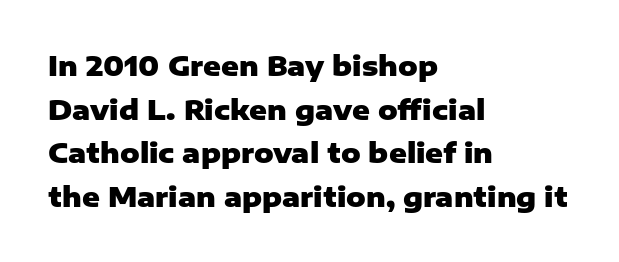
Q: Is the text bold? A: Yes.
Q: Is the text italic (slanted)? A: No, it is upright.
Q: Is the text underlined? A: No.
Q: How is the paragraph aligned? A: Left-aligned.
Q: Is the spacing between letters normal or unusually wide? A: Normal.
Q: Is the spacing between lines tight, normal or loose? A: Normal.
